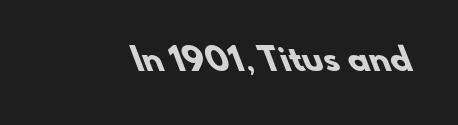
The specimen omits any rule beneath the text block's lines. Do the characters align in a grid? No, the font is proportional. Here the glyphs are tracked normally, forming tight word shapes. A dark, heavy texture on the line: the type is bold.
